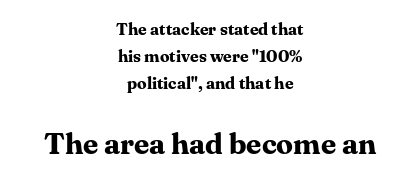
{"serif": "yes", "italic": "no", "bold": "yes", "weight": "bold", "width": "normal", "stroke_contrast": "medium", "x_height": "medium", "monospaced": "no", "underline": "no", "align": "center", "line_spacing": "normal", "line_spacing_ratio": 1.6, "letter_spacing": "normal", "letter_spacing_em": 0.0, "larger_block": "second", "size_ratio": 1.76, "glyph_px": 30}
